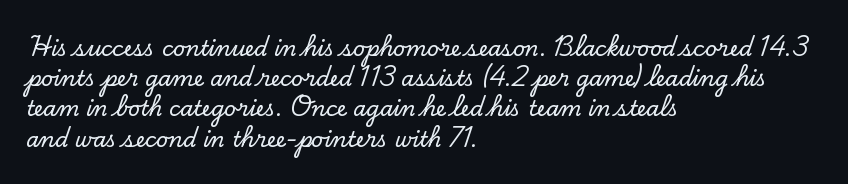
The lines sit at an ordinary, default distance from one another. What stands out about the letter spacing? Nothing — it is the standard amount. Leftover space on each line is placed entirely after the last word. Check the space under the baseline: it is left empty.
